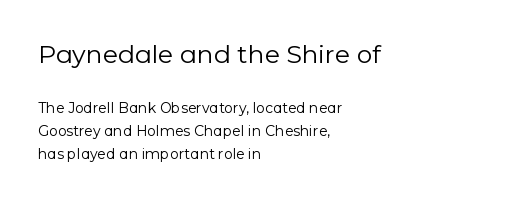
Q: Is the text bold? A: No.
Q: Is the text italic (slanted)? A: No, it is upright.
Q: Is the text underlined? A: No.
Q: How is the paragraph aligned? A: Left-aligned.
Q: Is the spacing between letters normal or unusually wide? A: Normal.
Q: Is the spacing between lines tight, normal or loose? A: Normal.
Q: Which block of text is set in a larger size, the first (top) or the second (bottom)? A: The first (top) one.
